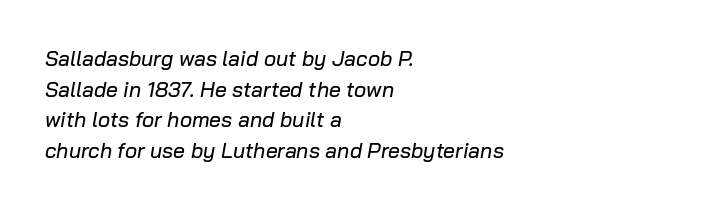
The image shows 21 px text type, italic (leaning right); set left-aligned, normal line spacing (1.46x), normal letter spacing, not underlined.
